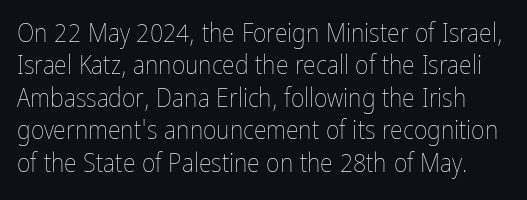
{"italic": "no", "bold": "no", "underline": "no", "line_spacing": "normal", "line_spacing_ratio": 1.25, "letter_spacing": "normal", "letter_spacing_em": 0.0, "glyph_px": 26}
